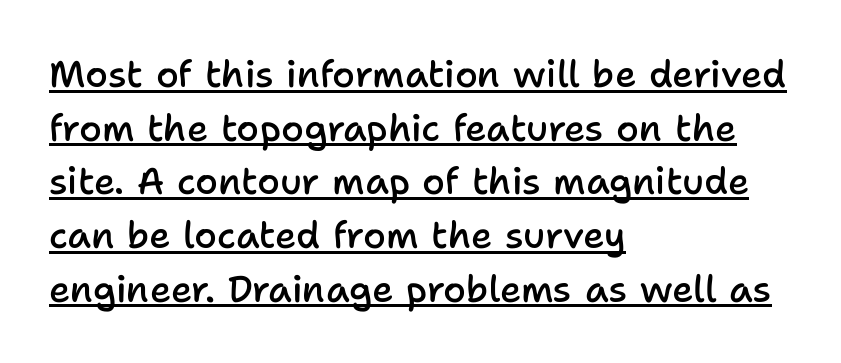
Serifs: no, the terminals of the letterforms are clean. How would I describe the line gaps? Plain and ordinary. The font is running at a semibold setting, under full bold. Standard letterfit; no display-style spreading of the glyphs.
